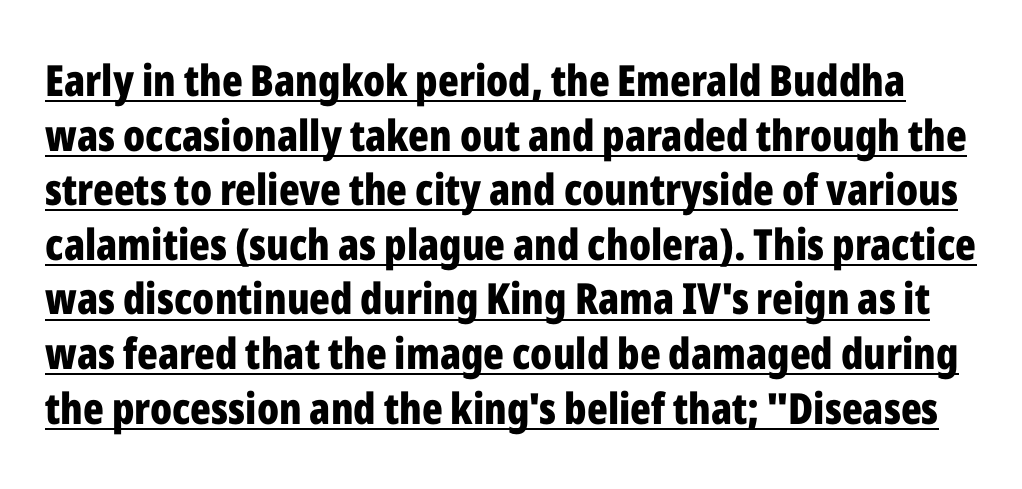
Q: Is the text bold? A: Yes.
Q: Is the text italic (slanted)? A: No, it is upright.
Q: Is the typeface a serif or a sans-serif typeface? A: Sans-serif.
Q: Is the text underlined? A: Yes.
Q: Is the spacing between letters normal or unusually wide? A: Normal.
Q: Is the spacing between lines tight, normal or loose? A: Normal.
Q: Width (condensed, normal, or wide)? A: Condensed.
Q: Stroke contrast? A: Low.
Q: x-height? A: Medium.
Q: Monospaced? A: No.
